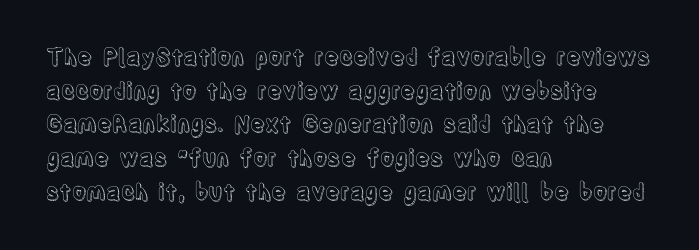
Q: Is the text italic (slanted)? A: No, it is upright.
Q: Is the text underlined? A: No.
Q: How is the paragraph aligned? A: Left-aligned.
Q: Is the spacing between letters normal or unusually wide? A: Normal.
Q: Is the spacing between lines tight, normal or loose? A: Normal.
